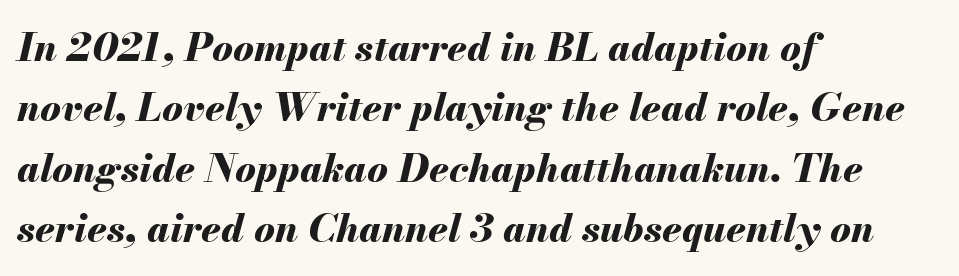
{"italic": "yes", "lean": "right", "slant_degrees": 13, "bold": "yes", "weight": "bold", "width": "normal", "stroke_contrast": "medium", "x_height": "small", "monospaced": "no", "underline": "no", "align": "left", "line_spacing": "normal", "line_spacing_ratio": 1.55, "letter_spacing": "normal", "letter_spacing_em": 0.0, "glyph_px": 39}
